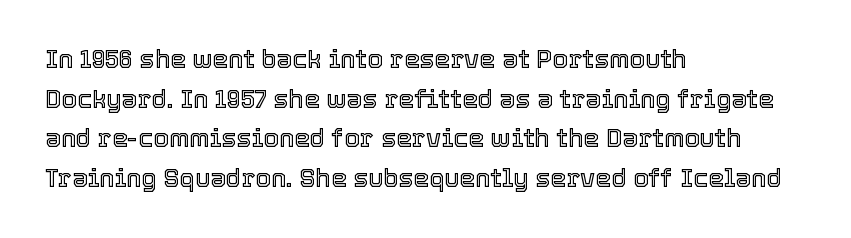
Q: Is the text italic (slanted)? A: No, it is upright.
Q: Is the text underlined? A: No.
Q: How is the paragraph aligned? A: Left-aligned.
Q: Is the spacing between letters normal or unusually wide? A: Normal.
Q: Is the spacing between lines tight, normal or loose? A: Normal.
